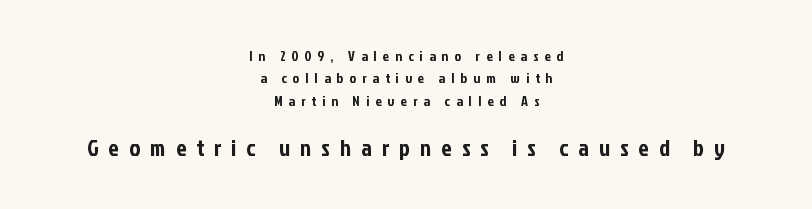
Q: Is the text italic (slanted)? A: No, it is upright.
Q: Is the text underlined? A: No.
Q: How is the paragraph aligned? A: Centered.
Q: Is the spacing between letters normal or unusually wide? A: Unusually wide.
Q: Is the spacing between lines tight, normal or loose? A: Normal.
Q: Which block of text is set in a larger size, the first (top) or the second (bottom)? A: The second (bottom) one.
